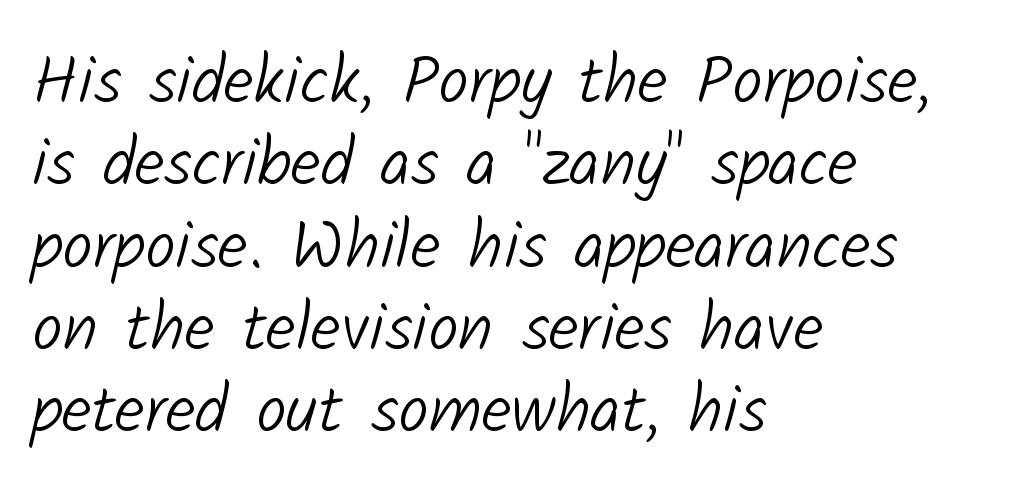
The image shows 68 px light sans-serif type; set left-aligned, line spacing 1.21x, normal letter spacing, not underlined; low stroke contrast and a medium x-height.
